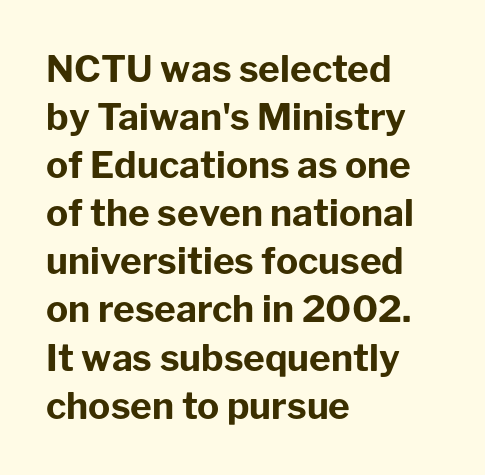
The image shows 37 px bold sans-serif type, upright; set left-aligned, normal line spacing (1.3x), normal letter spacing, not underlined; low stroke contrast and a medium x-height.
